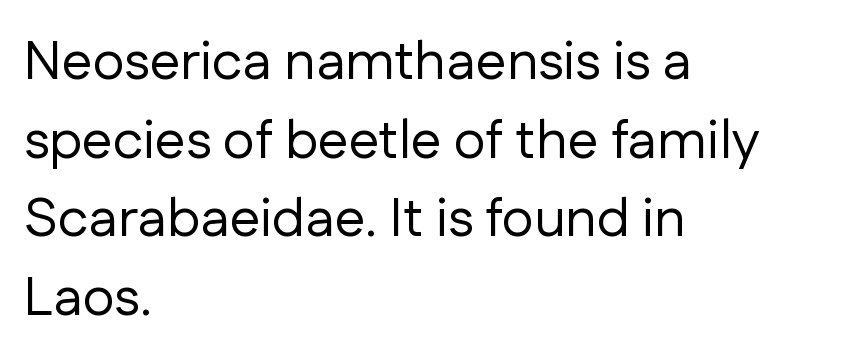
{"serif": "no", "italic": "no", "bold": "no", "weight": "regular", "width": "normal", "stroke_contrast": "low", "x_height": "medium", "monospaced": "no", "underline": "no", "align": "left", "line_spacing": "normal", "line_spacing_ratio": 1.43, "letter_spacing": "normal", "letter_spacing_em": 0.0, "glyph_px": 55}
